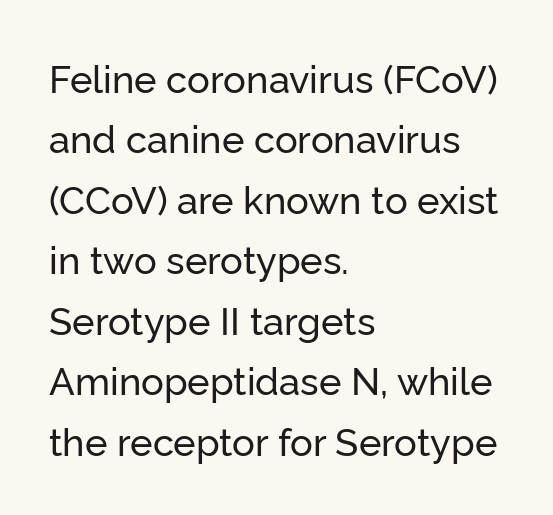
Q: Is the text italic (slanted)? A: No, it is upright.
Q: Is the typeface a serif or a sans-serif typeface? A: Sans-serif.
Q: Is the text underlined? A: No.
Q: How is the paragraph aligned? A: Left-aligned.
Q: Is the spacing between letters normal or unusually wide? A: Normal.
Q: Is the spacing between lines tight, normal or loose? A: Normal.
Q: Width (condensed, normal, or wide)? A: Normal.
Q: Stroke contrast? A: Low.
Q: x-height? A: Medium.
Q: Monospaced? A: No.
